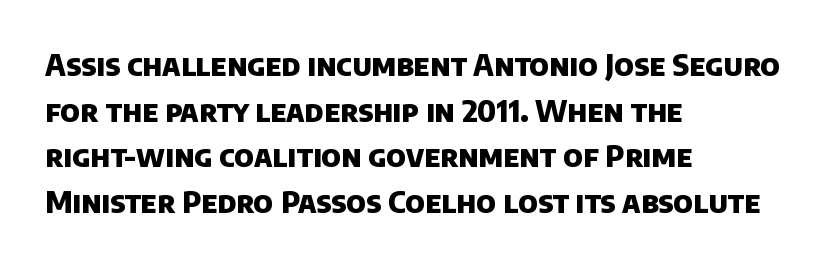
{"serif": "no", "bold": "yes", "weight": "heavy", "width": "normal", "stroke_contrast": "low", "x_height": "large", "monospaced": "no", "underline": "no", "align": "left", "line_spacing": "normal", "line_spacing_ratio": 1.52, "letter_spacing": "normal", "letter_spacing_em": 0.0, "glyph_px": 30}
